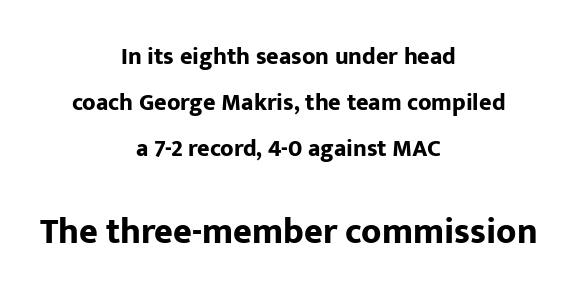
Q: Is the text bold? A: Yes.
Q: Is the text italic (slanted)? A: No, it is upright.
Q: Is the typeface a serif or a sans-serif typeface? A: Sans-serif.
Q: Is the text underlined? A: No.
Q: How is the paragraph aligned? A: Centered.
Q: Is the spacing between letters normal or unusually wide? A: Normal.
Q: Is the spacing between lines tight, normal or loose? A: Loose.
Q: Which block of text is set in a larger size, the first (top) or the second (bottom)? A: The second (bottom) one.
Q: Width (condensed, normal, or wide)? A: Normal.
Q: Stroke contrast? A: Low.
Q: x-height? A: Medium.
Q: Monospaced? A: No.
